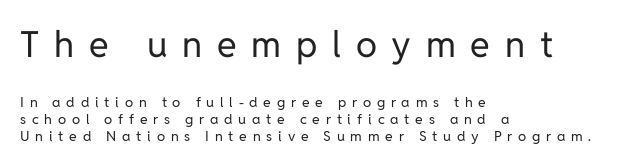
Q: Is the text bold? A: No.
Q: Is the text italic (slanted)? A: No, it is upright.
Q: Is the typeface a serif or a sans-serif typeface? A: Sans-serif.
Q: Is the text underlined? A: No.
Q: How is the paragraph aligned? A: Left-aligned.
Q: Is the spacing between letters normal or unusually wide? A: Unusually wide.
Q: Which block of text is set in a larger size, the first (top) or the second (bottom)? A: The first (top) one.
Q: Width (condensed, normal, or wide)? A: Normal.
Q: Stroke contrast? A: Low.
Q: x-height? A: Medium.
Q: Monospaced? A: No.
